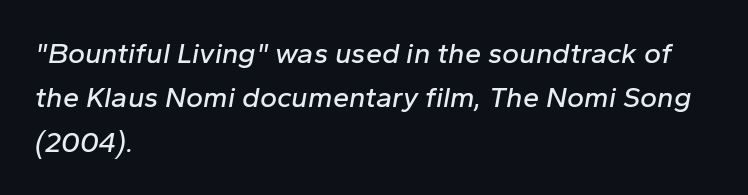
Q: Is the text italic (slanted)? A: Yes, it leans right by about 10 degrees.
Q: Is the text underlined? A: No.
Q: How is the paragraph aligned? A: Left-aligned.
Q: Is the spacing between letters normal or unusually wide? A: Normal.
Q: Is the spacing between lines tight, normal or loose? A: Normal.
Q: Width (condensed, normal, or wide)? A: Normal.
Q: Stroke contrast? A: Low.
Q: x-height? A: Medium.
Q: Monospaced? A: No.
